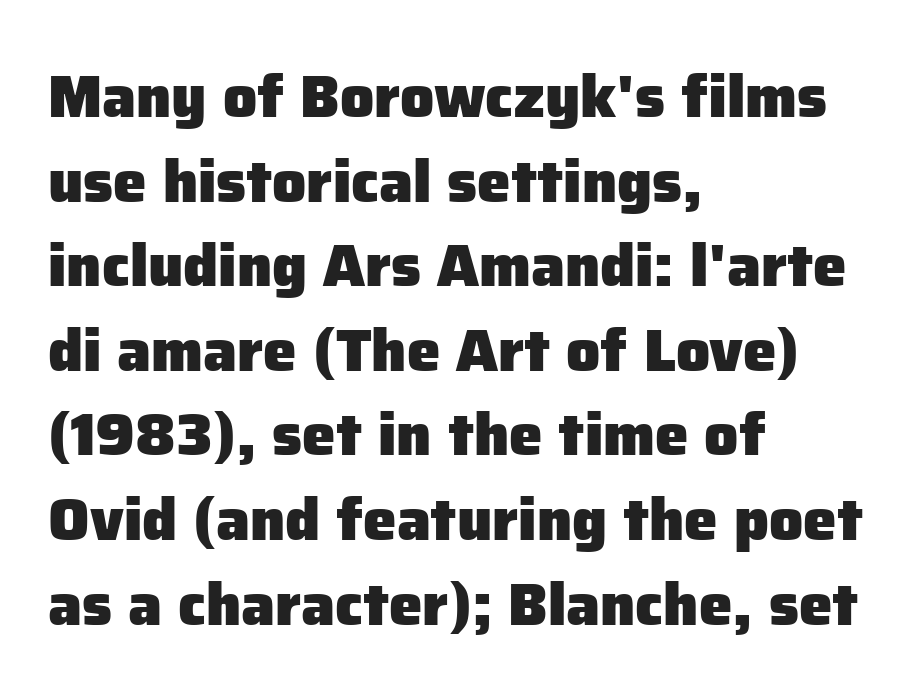
The image shows 60 px heavy sans-serif type, upright; set left-aligned, normal line spacing (1.41x), normal letter spacing, not underlined; low stroke contrast and a medium x-height.
